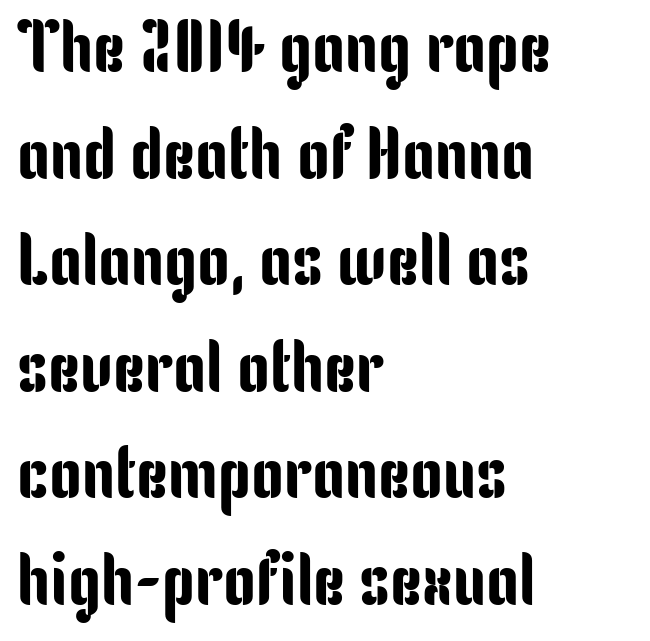
Check the space under the baseline: it is left empty. This sample keeps an unexceptional amount of space between lines. Nothing sits at the stroke ends, so this counts as sans-serif. Think of a printed novel: that variable character pitch is what you see here. Posture: vertical.
